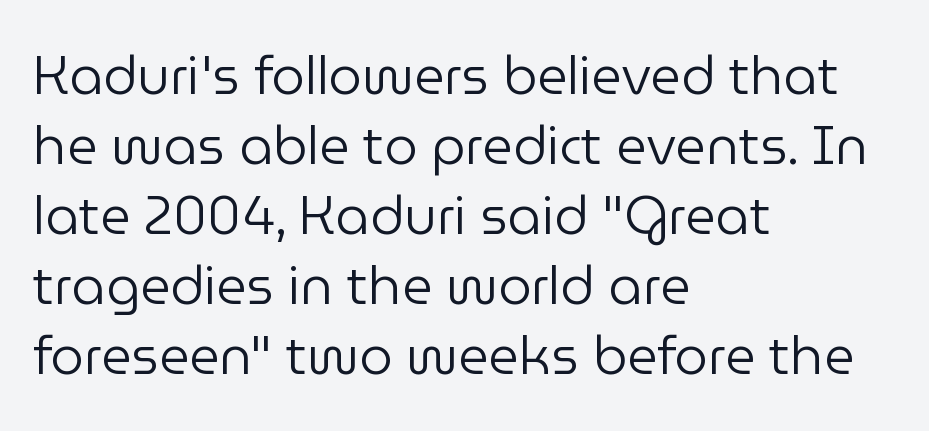
You could not count columns in this text — the font is proportionally spaced. These glyphs show unthickened strokes, regular width or finer. The lines are quadded left. A roman cut, with each character standing at attention. Unmarked baselines from the first word to the last. Caption: standard tracking, unaltered.
